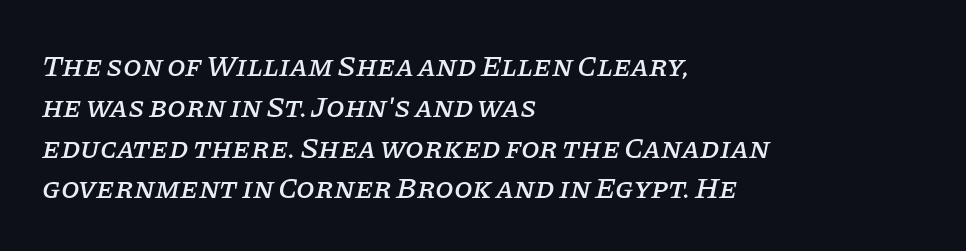
{"serif": "yes", "italic": "yes", "lean": "right", "slant_degrees": 11, "width": "normal", "stroke_contrast": "low", "x_height": "large", "monospaced": "no", "underline": "no", "align": "left", "line_spacing": "normal", "line_spacing_ratio": 1.36, "letter_spacing": "normal", "letter_spacing_em": 0.0, "glyph_px": 30}
